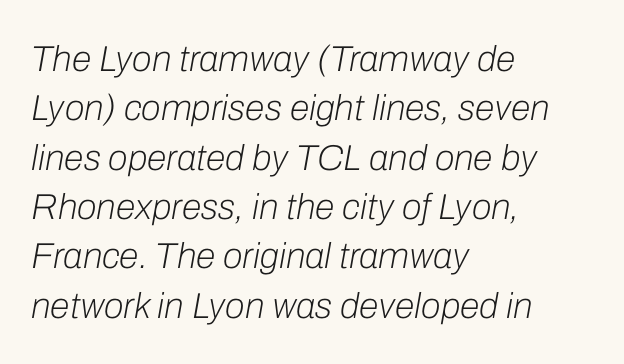
Q: Is the text bold? A: No.
Q: Is the text italic (slanted)? A: Yes, it leans right by about 10 degrees.
Q: Is the text underlined? A: No.
Q: How is the paragraph aligned? A: Left-aligned.
Q: Is the spacing between letters normal or unusually wide? A: Normal.
Q: Is the spacing between lines tight, normal or loose? A: Normal.
Q: Width (condensed, normal, or wide)? A: Normal.
Q: Stroke contrast? A: Low.
Q: x-height? A: Medium.
Q: Monospaced? A: No.
